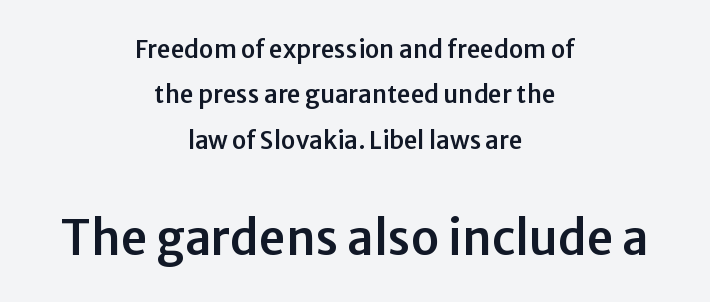
{"serif": "no", "italic": "no", "width": "normal", "stroke_contrast": "low", "x_height": "medium", "monospaced": "no", "underline": "no", "align": "center", "line_spacing_ratio": 1.89, "letter_spacing": "normal", "letter_spacing_em": 0.0, "larger_block": "second", "size_ratio": 1.96, "glyph_px": 47}
